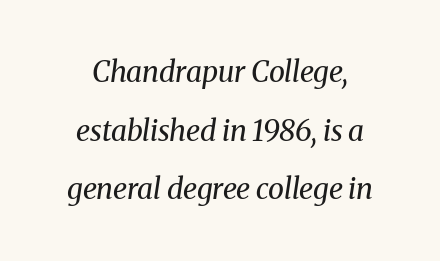
The image shows 29 px regular-weight serif type, italic (leaning right); set loose line spacing (2.02x), normal letter spacing, not underlined; medium stroke contrast and a medium x-height.
